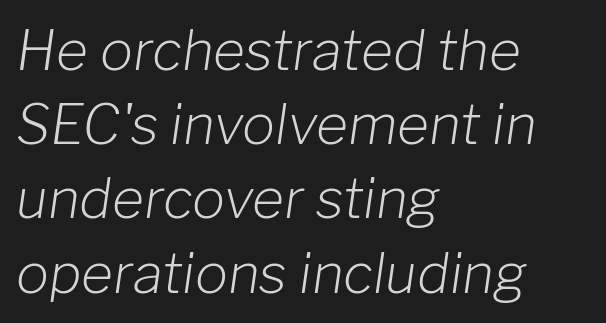
{"italic": "yes", "lean": "right", "slant_degrees": 8, "bold": "no", "weight": "light", "width": "normal", "stroke_contrast": "low", "x_height": "medium", "monospaced": "no", "underline": "no", "align": "left", "line_spacing": "normal", "line_spacing_ratio": 1.35, "letter_spacing": "normal", "letter_spacing_em": 0.0, "glyph_px": 55}
